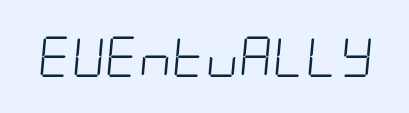
Slant detected: the letters are inclined. Caption: face not bold, strokes unweighted. In terms of letterspacing, this is plain default setting. A clean baseline with only descenders dipping below it.
